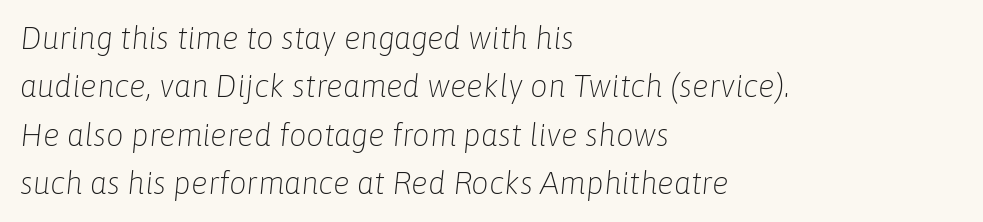
{"italic": "yes", "lean": "right", "slant_degrees": 6, "bold": "no", "weight": "light", "width": "normal", "stroke_contrast": "low", "x_height": "medium", "monospaced": "no", "underline": "no", "align": "left", "line_spacing": "normal", "line_spacing_ratio": 1.56, "letter_spacing": "normal", "letter_spacing_em": 0.0, "glyph_px": 31}
